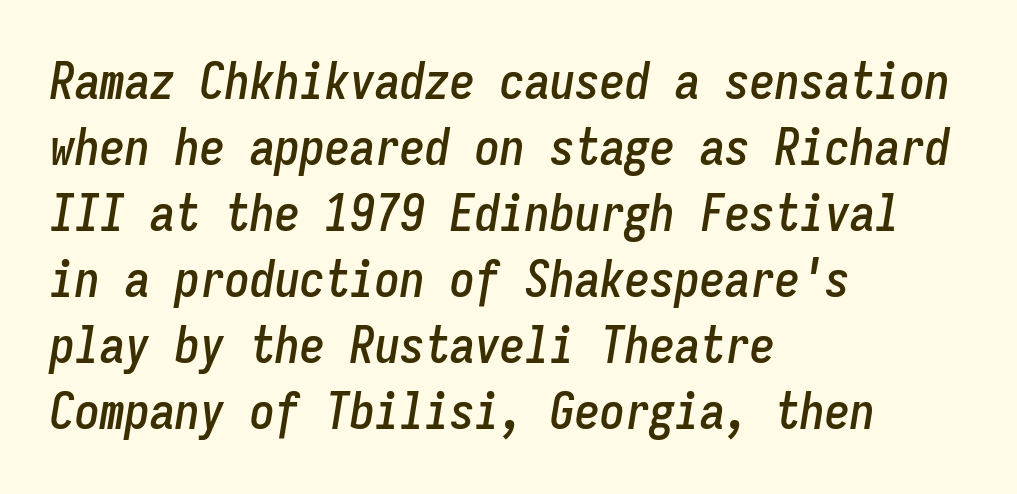
{"italic": "yes", "lean": "right", "slant_degrees": 9, "width": "condensed", "stroke_contrast": "low", "x_height": "medium", "monospaced": "yes", "underline": "no", "align": "left", "line_spacing": "normal", "line_spacing_ratio": 1.32, "letter_spacing": "normal", "letter_spacing_em": 0.0, "glyph_px": 50}
